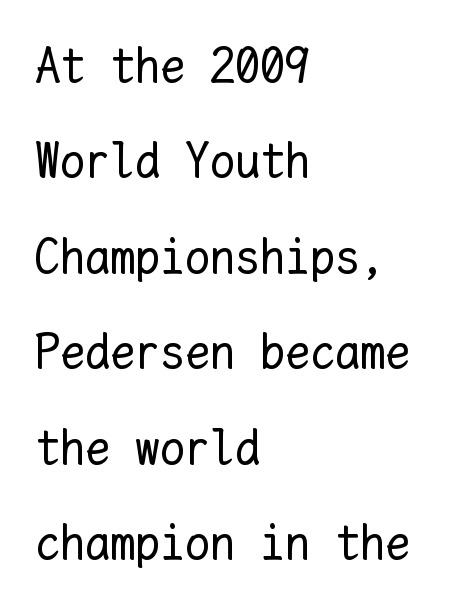
A clean baseline with only descenders dipping below it. Does the lettering tilt? It doesn't — this is upright. Letter spacing: default. In terms of leading, this rendering errs on the spacious side. The passage shown is not bold in any degree. Compared with a centered layout, this one pins lines to the left instead.
